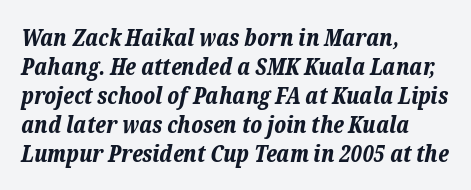
The passage shown is emphatically bold. The space directly below the letters is spotless. Spacing between characters is what you'd get straight out of the box. Successive baselines arrive at the customary interval. Alignment: flush left.
